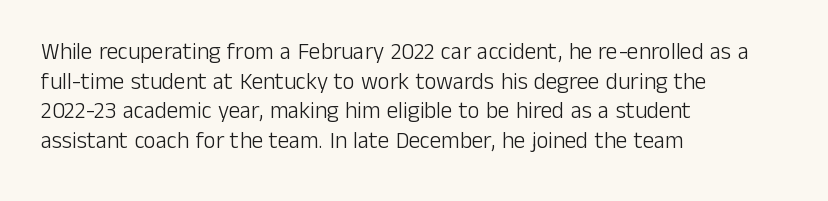
Q: Is the text bold? A: No.
Q: Is the text italic (slanted)? A: No, it is upright.
Q: Is the text underlined? A: No.
Q: How is the paragraph aligned? A: Left-aligned.
Q: Is the spacing between letters normal or unusually wide? A: Normal.
Q: Is the spacing between lines tight, normal or loose? A: Normal.
